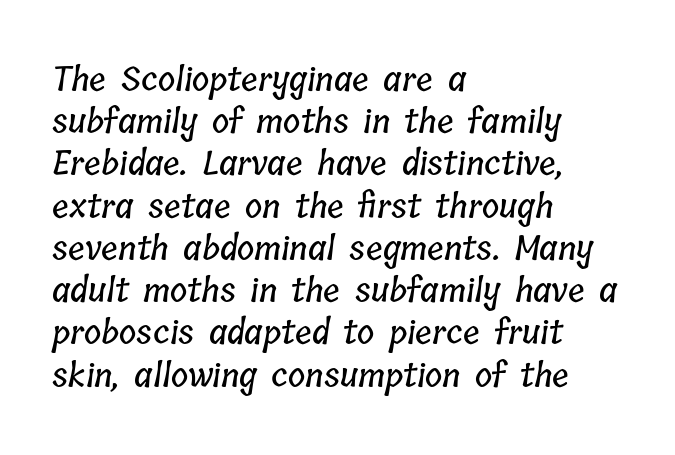
Beneath every word, the page is bare. How would I describe the line gaps? Plain and ordinary. The paragraph has a hard left edge and a soft right edge. Here the designer chose a conventional face with non-uniform glyph widths.
